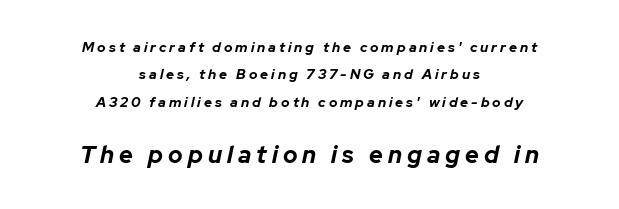
Pretty heavy lettering here — definitely bold. The tracking reads as deliberately expanded to a designer's eye. The lettering tilts uniformly, giving the passage an italic look. The typesetter chose a symmetrical, centered arrangement here.
